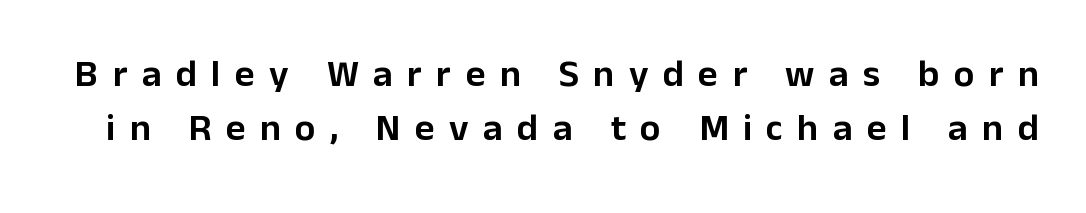
Q: Is the text italic (slanted)? A: No, it is upright.
Q: Is the typeface a serif or a sans-serif typeface? A: Sans-serif.
Q: Is the text underlined? A: No.
Q: Is the spacing between letters normal or unusually wide? A: Unusually wide.
Q: Is the spacing between lines tight, normal or loose? A: Normal.
Q: Width (condensed, normal, or wide)? A: Normal.
Q: Stroke contrast? A: Low.
Q: x-height? A: Medium.
Q: Monospaced? A: No.
